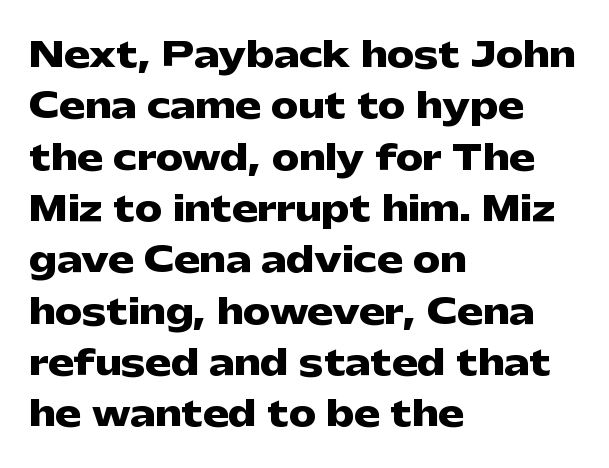
The image shows 34 px heavy, wide sans-serif type, upright; set left-aligned, normal line spacing (1.51x), normal letter spacing, not underlined; low stroke contrast and a medium x-height.
